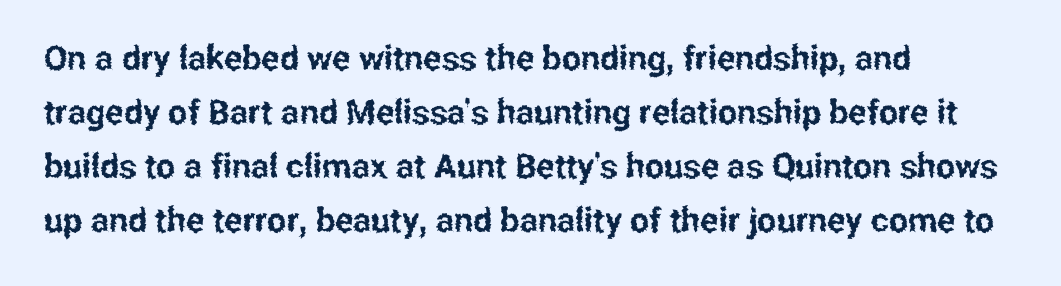
{"serif": "no", "italic": "no", "width": "condensed", "stroke_contrast": "low", "x_height": "medium", "monospaced": "no", "underline": "no", "align": "left", "line_spacing": "normal", "line_spacing_ratio": 1.59, "letter_spacing": "normal", "letter_spacing_em": 0.0, "glyph_px": 34}
